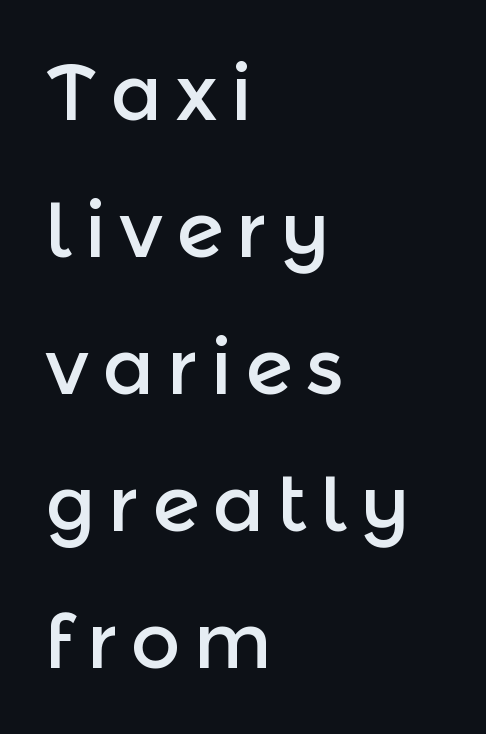
The typesetter chose a ragged-right arrangement here. Serifs: no, the terminals of the letterforms are clean. Quick note: underline off. The axis of the letterforms is exactly vertical. These lines are rendered in a variable-pitch font.
